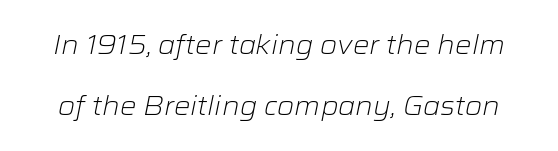
Q: Is the text bold? A: No.
Q: Is the text italic (slanted)? A: Yes, it leans right by about 12 degrees.
Q: Is the text underlined? A: No.
Q: Is the spacing between letters normal or unusually wide? A: Normal.
Q: Is the spacing between lines tight, normal or loose? A: Loose.
